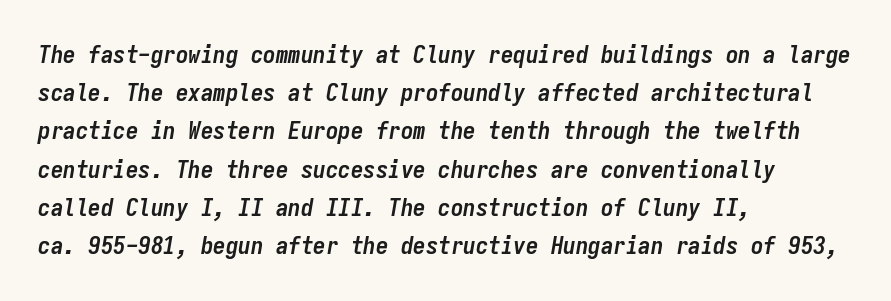
The image shows 25 px bold type, italic (leaning right); set left-aligned, normal line spacing (1.53x), normal letter spacing, not underlined.
